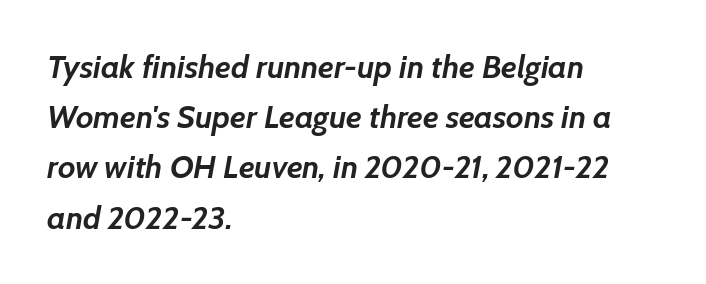
Q: Is the text bold? A: Yes.
Q: Is the text italic (slanted)? A: Yes, it leans right by about 7 degrees.
Q: Is the text underlined? A: No.
Q: How is the paragraph aligned? A: Left-aligned.
Q: Is the spacing between letters normal or unusually wide? A: Normal.
Q: Is the spacing between lines tight, normal or loose? A: Normal.
Q: Width (condensed, normal, or wide)? A: Normal.
Q: Stroke contrast? A: Low.
Q: x-height? A: Medium.
Q: Monospaced? A: No.
